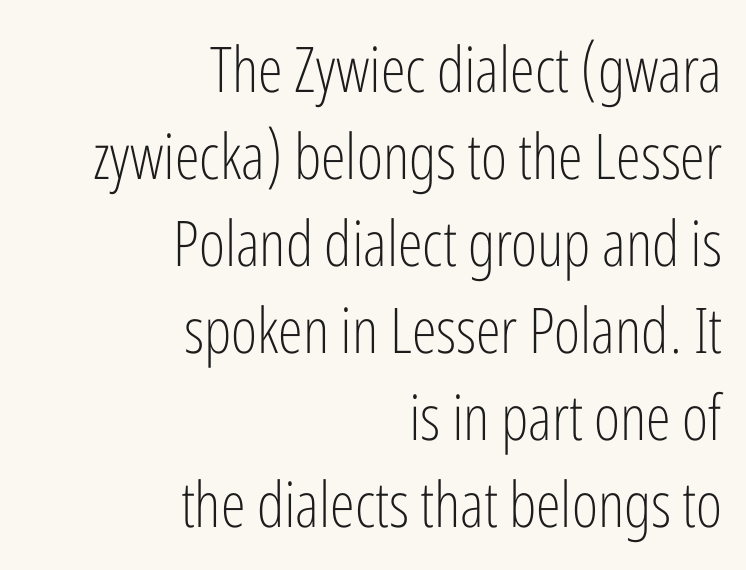
Q: Is the text bold? A: No.
Q: Is the text italic (slanted)? A: No, it is upright.
Q: Is the typeface a serif or a sans-serif typeface? A: Sans-serif.
Q: Is the text underlined? A: No.
Q: How is the paragraph aligned? A: Right-aligned.
Q: Is the spacing between letters normal or unusually wide? A: Normal.
Q: Is the spacing between lines tight, normal or loose? A: Normal.
Q: Width (condensed, normal, or wide)? A: Condensed.
Q: Stroke contrast? A: Low.
Q: x-height? A: Medium.
Q: Monospaced? A: No.
